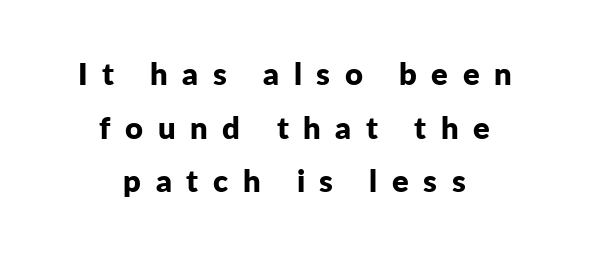
Spacing between characters has been opened up far beyond the box default. The font family rendered here belongs to the sans-serif group. The specimen omits any rule beneath the text block's lines. Every stem runs plumb, perpendicular to the baseline.
